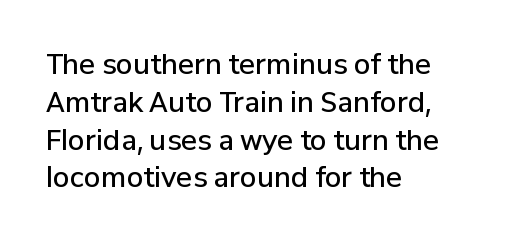
Q: Is the text bold? A: Semi-bold.
Q: Is the text italic (slanted)? A: No, it is upright.
Q: Is the text underlined? A: No.
Q: How is the paragraph aligned? A: Left-aligned.
Q: Is the spacing between letters normal or unusually wide? A: Normal.
Q: Is the spacing between lines tight, normal or loose? A: Normal.
